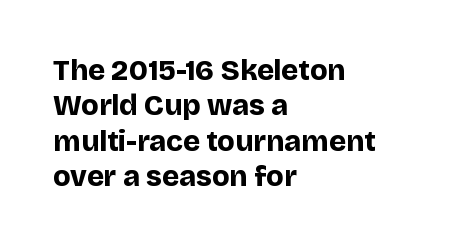
{"serif": "no", "italic": "no", "bold": "yes", "weight": "bold", "width": "normal", "stroke_contrast": "low", "x_height": "large", "monospaced": "no", "underline": "no", "align": "left", "line_spacing_ratio": 1.22, "letter_spacing": "normal", "letter_spacing_em": 0.0, "glyph_px": 29}
